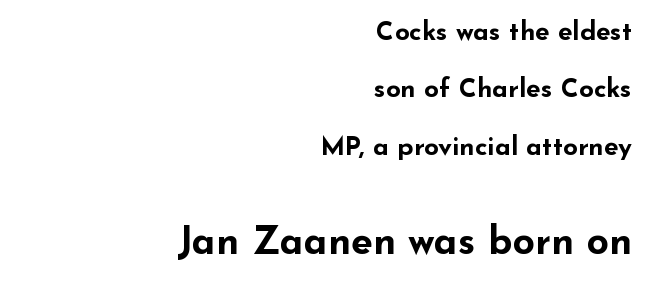
{"serif": "no", "italic": "no", "bold": "yes", "weight": "bold", "width": "wide", "stroke_contrast": "low", "x_height": "small", "monospaced": "no", "underline": "no", "align": "right", "line_spacing": "loose", "line_spacing_ratio": 2.21, "letter_spacing": "normal", "letter_spacing_em": 0.0, "larger_block": "second", "size_ratio": 1.5, "glyph_px": 39}
